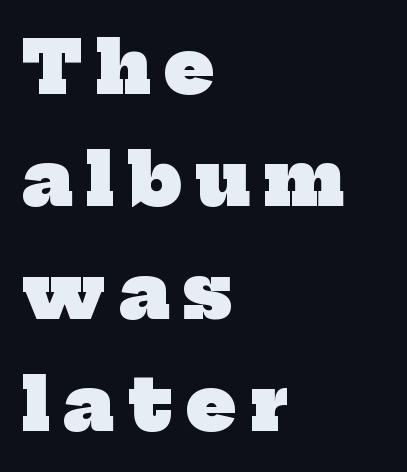
{"serif": "yes", "bold": "yes", "weight": "heavy", "width": "normal", "stroke_contrast": "low", "x_height": "medium", "monospaced": "no", "underline": "no", "align": "left", "line_spacing": "normal", "line_spacing_ratio": 1.56, "glyph_px": 72}
